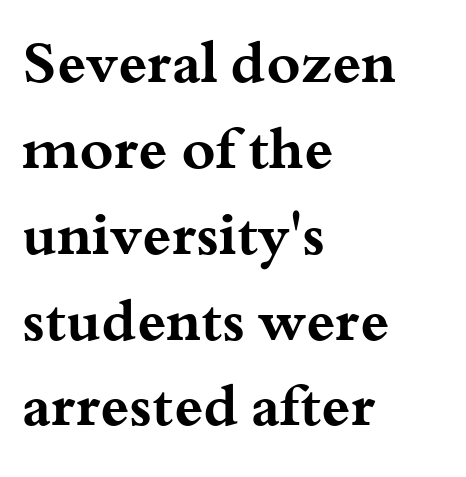
The image shows 58 px bold, wide serif type, upright; set left-aligned, normal line spacing (1.48x), normal letter spacing, not underlined; medium stroke contrast and a small x-height.
